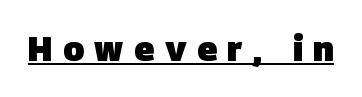
Q: Is the text bold? A: Yes.
Q: Is the typeface a serif or a sans-serif typeface? A: Sans-serif.
Q: Is the text underlined? A: Yes.
Q: Is the spacing between letters normal or unusually wide? A: Unusually wide.
Q: Width (condensed, normal, or wide)? A: Normal.
Q: Stroke contrast? A: Low.
Q: x-height? A: Large.
Q: Monospaced? A: No.
